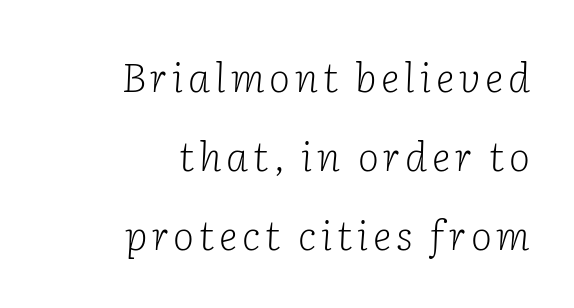
{"serif": "yes", "italic": "yes", "lean": "right", "slant_degrees": 2, "bold": "no", "weight": "light", "width": "normal", "stroke_contrast": "low", "x_height": "medium", "monospaced": "no", "underline": "no", "align": "right", "line_spacing": "loose", "line_spacing_ratio": 1.98, "glyph_px": 40}
